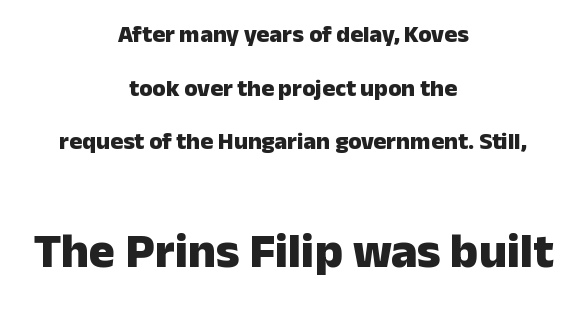
Q: Is the text bold? A: Yes.
Q: Is the text italic (slanted)? A: No, it is upright.
Q: Is the typeface a serif or a sans-serif typeface? A: Sans-serif.
Q: Is the text underlined? A: No.
Q: How is the paragraph aligned? A: Centered.
Q: Is the spacing between letters normal or unusually wide? A: Normal.
Q: Is the spacing between lines tight, normal or loose? A: Loose.
Q: Which block of text is set in a larger size, the first (top) or the second (bottom)? A: The second (bottom) one.
Q: Width (condensed, normal, or wide)? A: Normal.
Q: Stroke contrast? A: Low.
Q: x-height? A: Medium.
Q: Monospaced? A: No.
